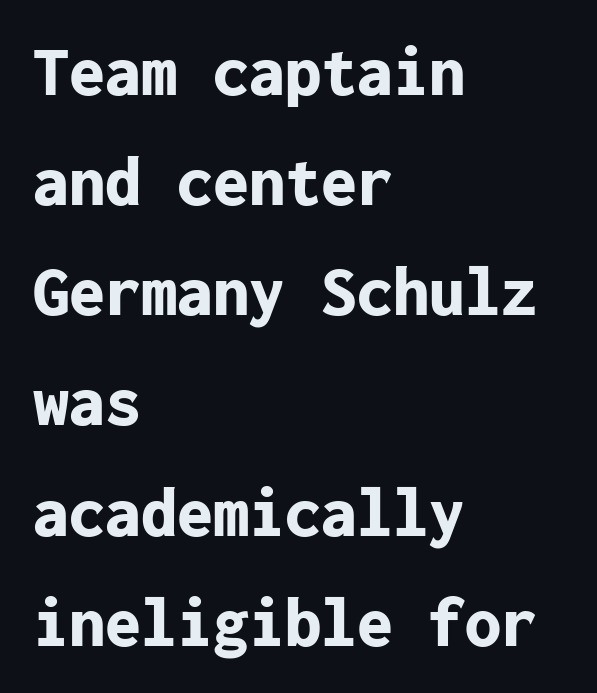
What weight is shown? A full bold with thick strokes. Casual observation: everything's shoved over to the left. Unlike italic type, these characters show no tilt at all. Is the letter spacing exaggerated? No — it looks like the ordinary default. This sample has the even, mechanical cadence of fixed-width lettering. Check the space under the baseline: it is left empty.
